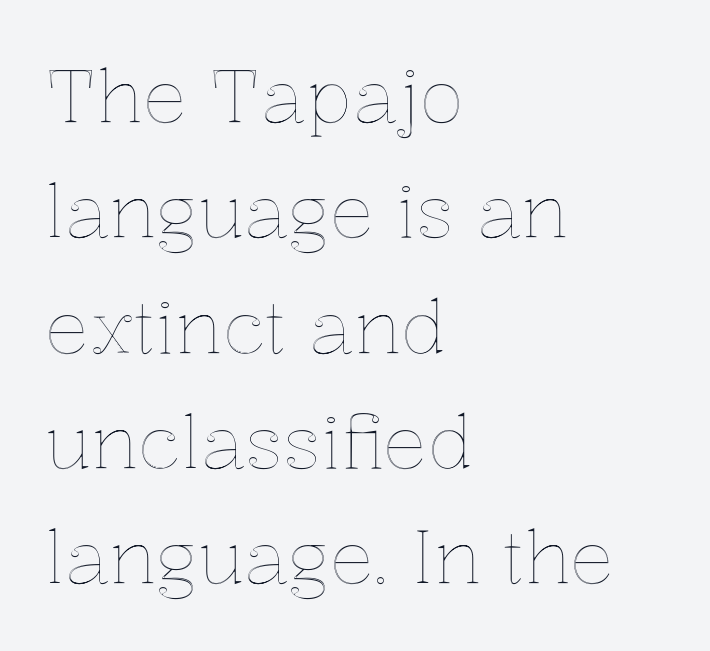
The image shows 73 px text type, upright; set left-aligned, normal line spacing (1.58x), normal letter spacing, not underlined; a medium x-height.
